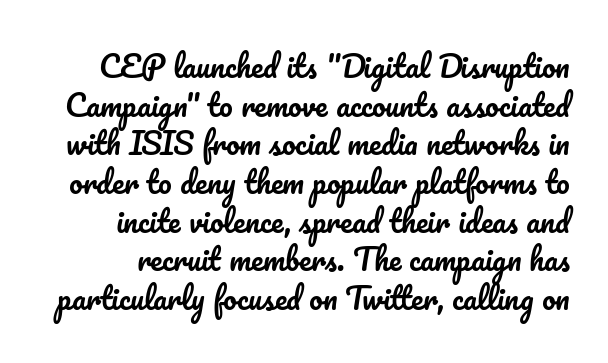
{"width": "normal", "stroke_contrast": "low", "x_height": "small", "monospaced": "no", "underline": "no", "line_spacing": "normal", "line_spacing_ratio": 1.29, "letter_spacing": "normal", "letter_spacing_em": 0.0, "glyph_px": 30}
